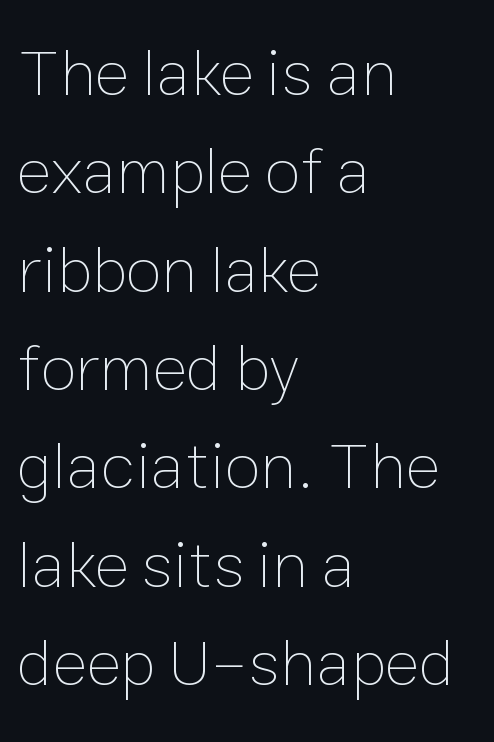
{"italic": "no", "bold": "no", "weight": "thin", "width": "normal", "stroke_contrast": "low", "x_height": "medium", "monospaced": "no", "underline": "no", "align": "left", "line_spacing": "normal", "line_spacing_ratio": 1.49, "letter_spacing": "normal", "letter_spacing_em": 0.0, "glyph_px": 66}
